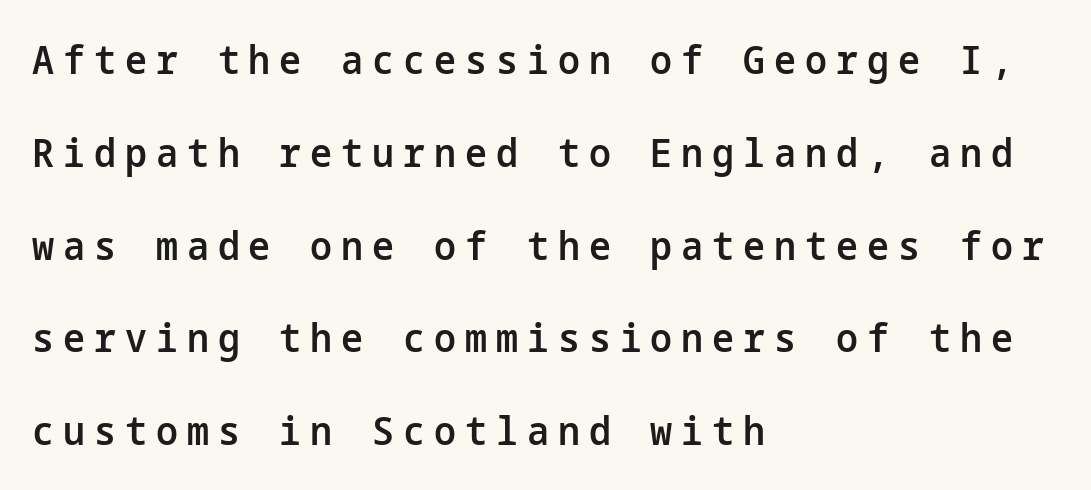
{"serif": "no", "italic": "no", "bold": "semi", "weight": "semibold", "width": "normal", "stroke_contrast": "low", "x_height": "medium", "underline": "no", "align": "left", "line_spacing": "loose", "line_spacing_ratio": 2.38, "letter_spacing": "wide", "letter_spacing_em": 0.23, "glyph_px": 39}
